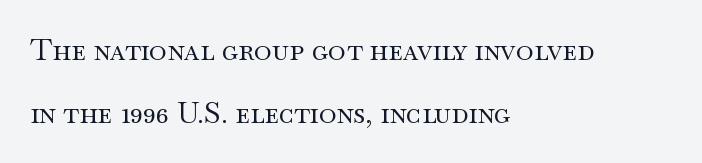
{"serif": "yes", "italic": "no", "bold": "no", "weight": "regular", "width": "wide", "stroke_contrast": "medium", "x_height": "small", "monospaced": "no", "underline": "no", "align": "left", "line_spacing": "loose", "line_spacing_ratio": 2.11, "letter_spacing": "normal", "letter_spacing_em": 0.0, "glyph_px": 30}
